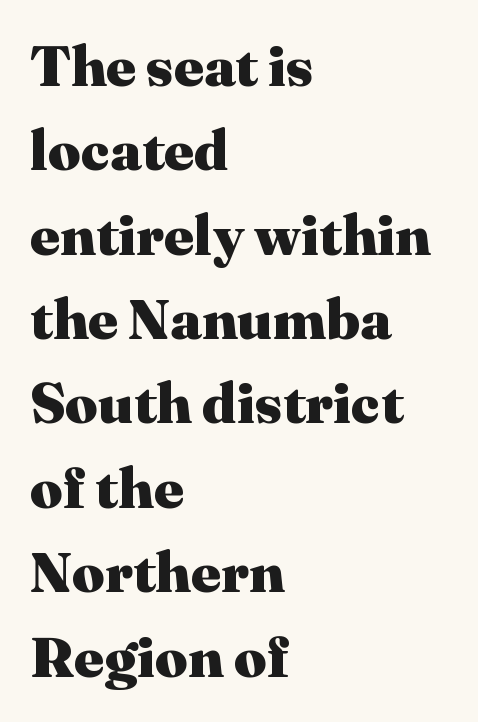
{"serif": "yes", "italic": "no", "bold": "yes", "weight": "heavy", "width": "normal", "stroke_contrast": "medium", "x_height": "medium", "monospaced": "no", "underline": "no", "align": "left", "line_spacing": "normal", "line_spacing_ratio": 1.48, "letter_spacing": "normal", "letter_spacing_em": 0.0, "glyph_px": 57}
